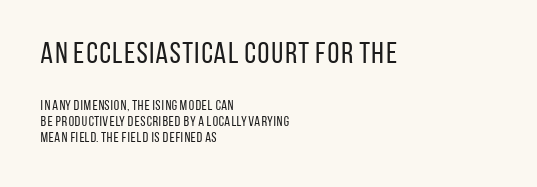
The image shows 30 px regular-weight, condensed sans-serif type, upright; set left-aligned, line spacing 1.16x, normal letter spacing, not underlined; the first (top) block is 2.14x larger; low stroke contrast and a large x-height.
